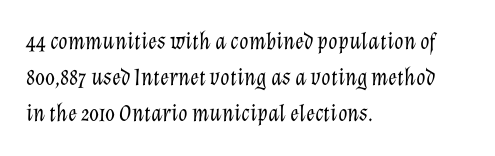
The image shows 24 px text type, italic (leaning right); set left-aligned, normal line spacing (1.49x), normal letter spacing, not underlined.
